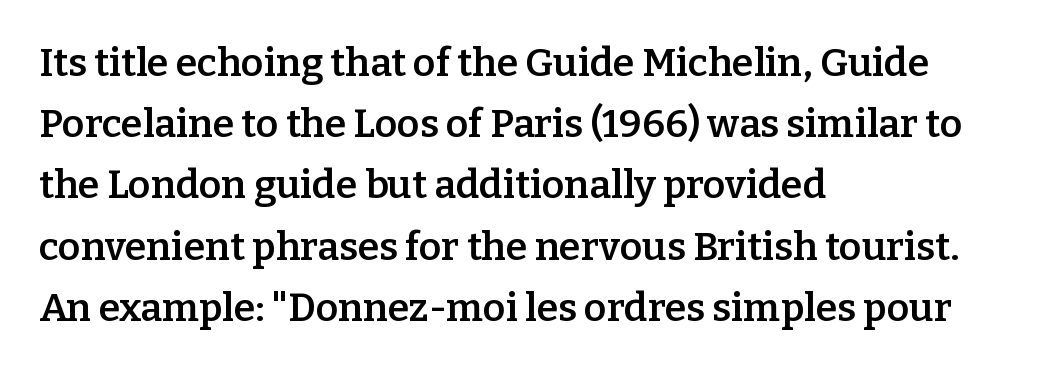
Q: Is the text bold? A: Semi-bold.
Q: Is the text italic (slanted)? A: No, it is upright.
Q: Is the typeface a serif or a sans-serif typeface? A: Serif.
Q: Is the text underlined? A: No.
Q: How is the paragraph aligned? A: Left-aligned.
Q: Is the spacing between letters normal or unusually wide? A: Normal.
Q: Is the spacing between lines tight, normal or loose? A: Normal.
Q: Width (condensed, normal, or wide)? A: Normal.
Q: Stroke contrast? A: Low.
Q: x-height? A: Medium.
Q: Monospaced? A: No.
